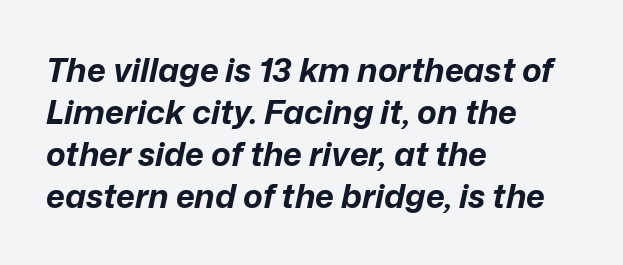
{"italic": "yes", "lean": "right", "slant_degrees": 12, "bold": "yes", "weight": "bold", "width": "normal", "stroke_contrast": "low", "x_height": "medium", "monospaced": "no", "underline": "no", "align": "left", "line_spacing": "normal", "line_spacing_ratio": 1.27, "letter_spacing": "normal", "letter_spacing_em": 0.0, "glyph_px": 33}
